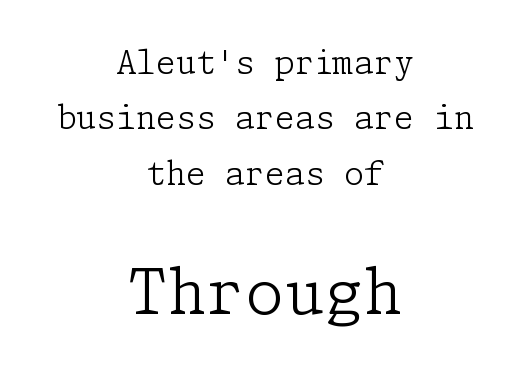
The image shows 63 px light serif type, upright; set centered, line spacing 1.73x, normal letter spacing, not underlined; the second (bottom) block is 1.97x larger; low stroke contrast and a medium x-height.
